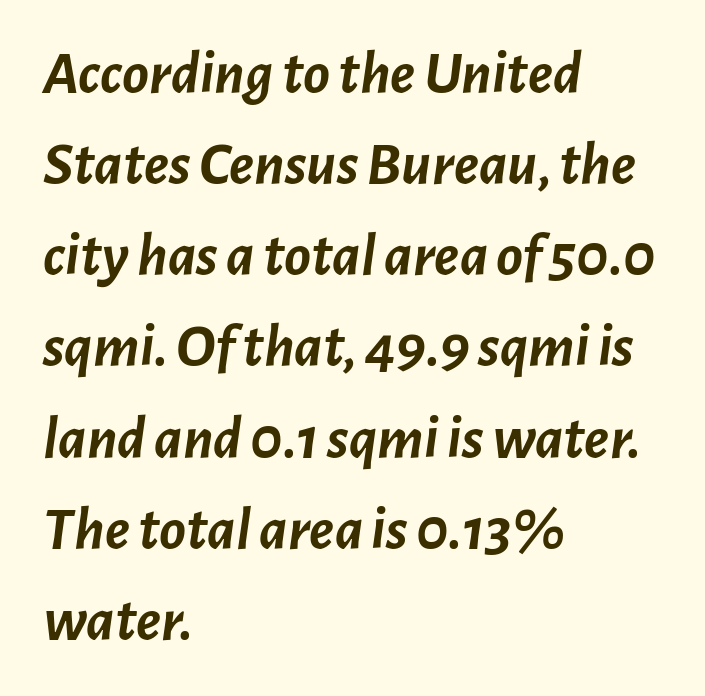
{"italic": "yes", "lean": "right", "slant_degrees": 7, "bold": "yes", "weight": "semibold", "width": "normal", "stroke_contrast": "low", "x_height": "medium", "monospaced": "no", "underline": "no", "align": "left", "line_spacing": "normal", "line_spacing_ratio": 1.47, "letter_spacing": "normal", "letter_spacing_em": 0.0, "glyph_px": 62}
